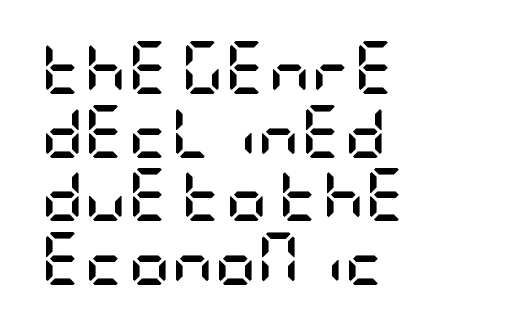
Q: Is the text bold? A: Yes.
Q: Is the text italic (slanted)? A: No, it is upright.
Q: Is the typeface a serif or a sans-serif typeface? A: Sans-serif.
Q: Is the text underlined? A: No.
Q: How is the paragraph aligned? A: Left-aligned.
Q: Is the spacing between letters normal or unusually wide? A: Normal.
Q: Width (condensed, normal, or wide)? A: Condensed.
Q: Stroke contrast? A: Low.
Q: x-height? A: Large.
